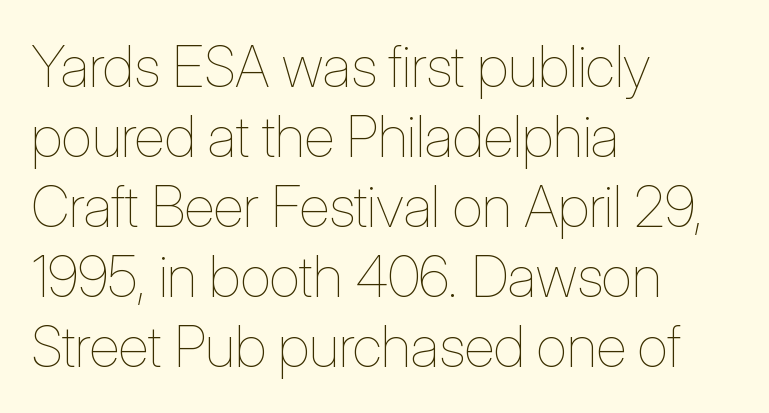
You could not count columns in this text — the font is proportionally spaced. Between one letter and the next there's only the usual sliver of space. Caption: face not bold, strokes unweighted. All the whitespace from short lines collects on the right. Decoration check: the copy has no underline. A typesetter would mark this as roman, not italic.
